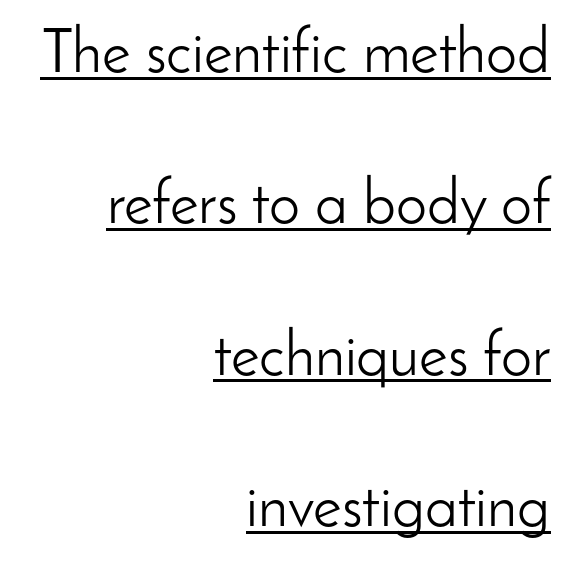
Reading down the column, the eye jumps a long way to each next line. The paragraph has a hard right edge and a soft left edge. Looks like regular typesetting: each glyph gets only the width it needs. The axis of the letterforms is exactly vertical. How are the letters spaced? Ordinarily, with no added tracking. Glance below the letters and you will spot a drawn line.
